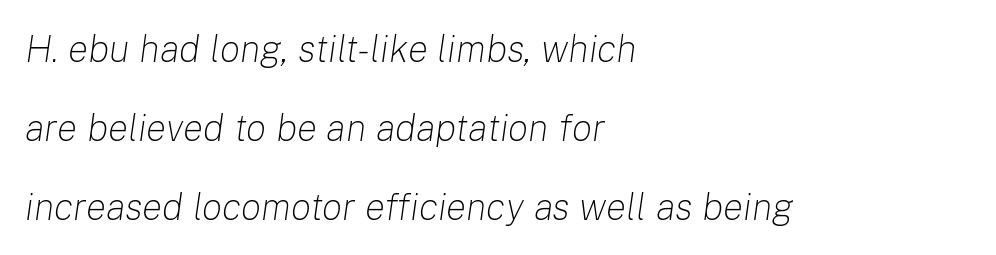
{"italic": "yes", "lean": "right", "slant_degrees": 8, "bold": "no", "weight": "light", "width": "normal", "stroke_contrast": "low", "x_height": "medium", "monospaced": "no", "underline": "no", "align": "left", "line_spacing": "loose", "line_spacing_ratio": 2.08, "letter_spacing": "normal", "letter_spacing_em": 0.0, "glyph_px": 38}
